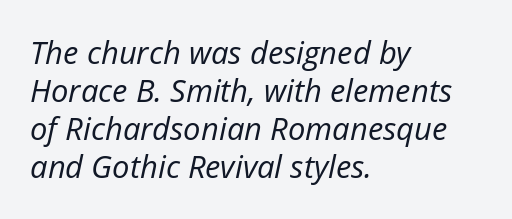
Q: Is the text bold? A: No.
Q: Is the text italic (slanted)? A: Yes, it leans right by about 12 degrees.
Q: Is the text underlined? A: No.
Q: How is the paragraph aligned? A: Left-aligned.
Q: Is the spacing between letters normal or unusually wide? A: Normal.
Q: Width (condensed, normal, or wide)? A: Normal.
Q: Stroke contrast? A: Low.
Q: x-height? A: Medium.
Q: Monospaced? A: No.
